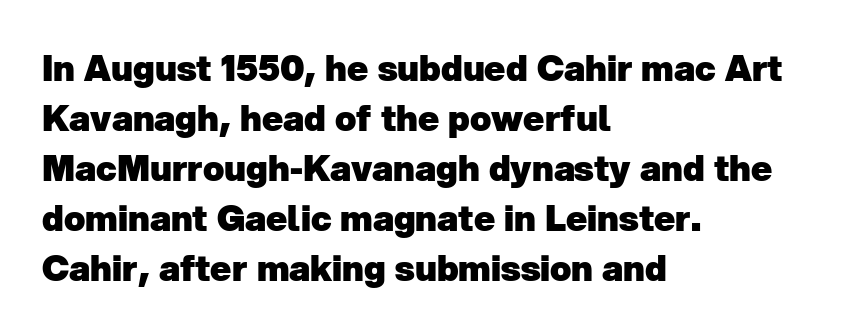
Observe the absence of serifs on each vertical stroke in this sample. The text block is weighted toward the left margin, trailing off unevenly rightward. Rule under the text: the space is simply empty. The gaps between neighbouring characters are ordinary and unremarkable. If you measured baseline to baseline, you'd find a middling distance. These words are printed bold, with thick strokes throughout.
